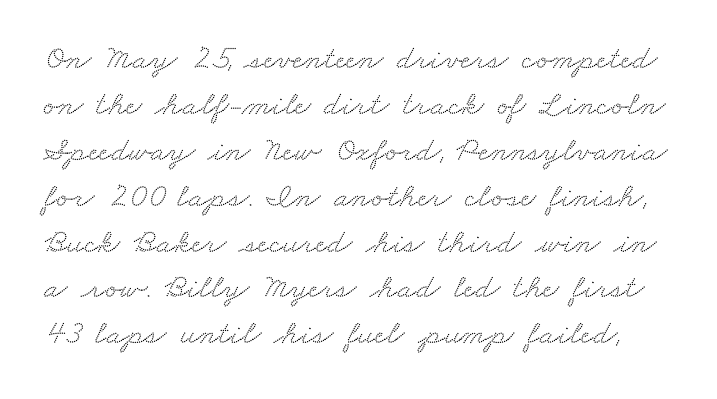
Q: Is the typeface a serif or a sans-serif typeface? A: Serif.
Q: Is the text underlined? A: No.
Q: Is the spacing between letters normal or unusually wide? A: Normal.
Q: Is the spacing between lines tight, normal or loose? A: Normal.
Q: Width (condensed, normal, or wide)? A: Wide.
Q: Stroke contrast? A: Medium.
Q: x-height? A: Small.
Q: Monospaced? A: No.
